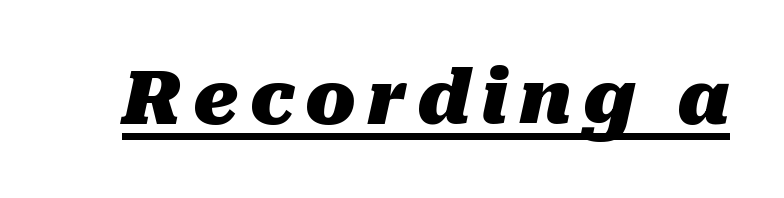
{"italic": "yes", "lean": "right", "slant_degrees": 10, "bold": "yes", "weight": "heavy", "width": "normal", "stroke_contrast": "medium", "x_height": "medium", "monospaced": "no", "underline": "yes", "glyph_px": 74}
